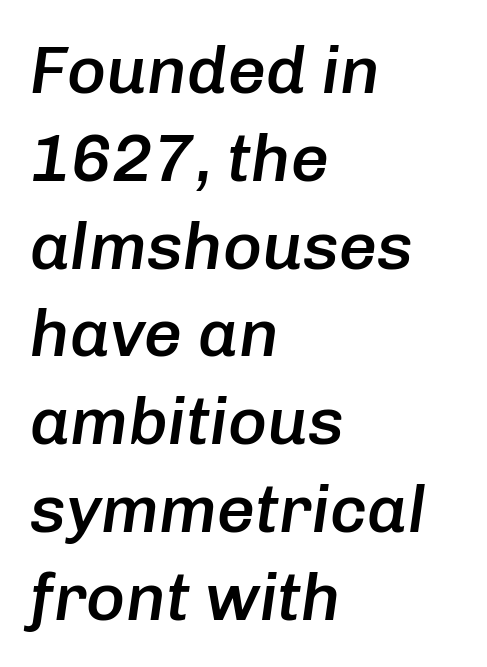
{"italic": "yes", "lean": "right", "slant_degrees": 8, "bold": "semi", "weight": "semibold", "width": "normal", "stroke_contrast": "low", "x_height": "medium", "monospaced": "no", "underline": "no", "align": "left", "line_spacing": "normal", "line_spacing_ratio": 1.31, "letter_spacing": "normal", "letter_spacing_em": 0.0, "glyph_px": 67}
